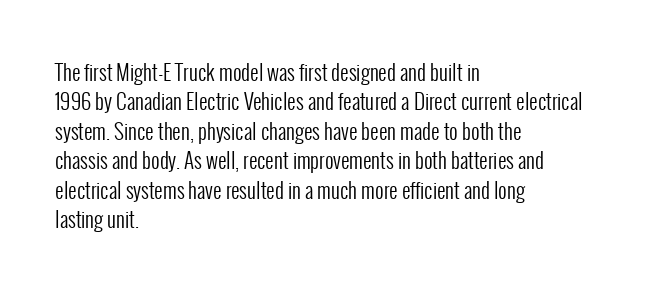
Q: Is the text bold? A: No.
Q: Is the text italic (slanted)? A: No, it is upright.
Q: Is the text underlined? A: No.
Q: How is the paragraph aligned? A: Left-aligned.
Q: Is the spacing between letters normal or unusually wide? A: Normal.
Q: Is the spacing between lines tight, normal or loose? A: Normal.
